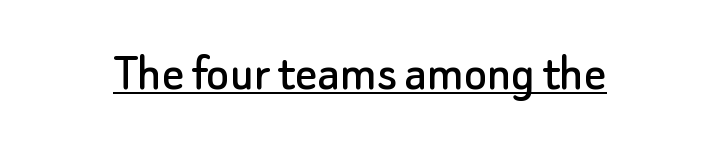
The image shows 54 px sans-serif type, upright; set normal letter spacing, underlined; low stroke contrast and a small x-height.
